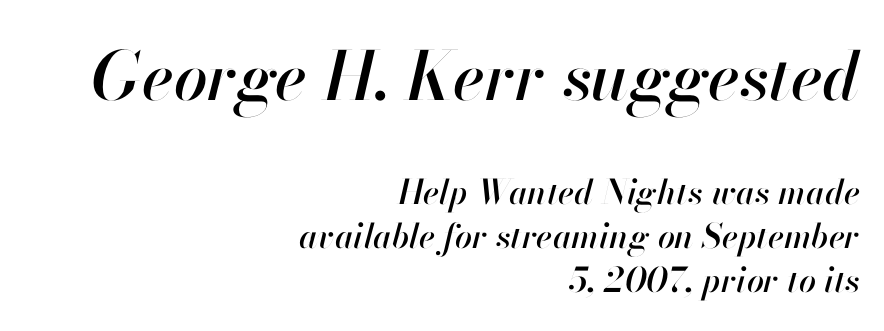
Each row of text sits above clean, open space. These lines sit exactly where default settings would place them. The line texture is even and compact thanks to regular tracking. The rendering applies a slant to the glyphs. The passage shown is typed in a proportional face where columns would drift.
